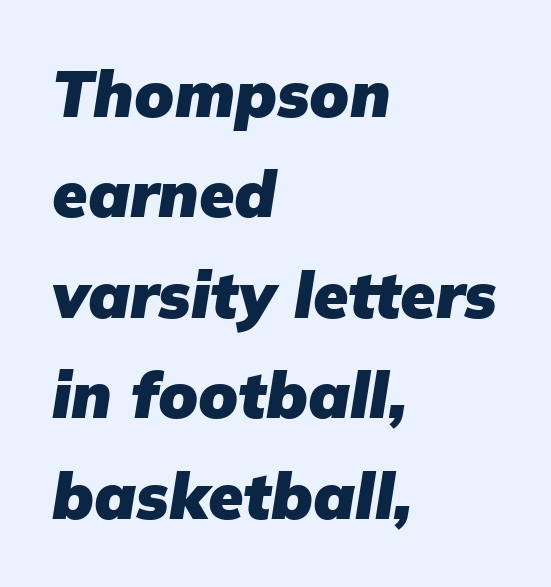
{"italic": "yes", "lean": "right", "slant_degrees": 9, "bold": "yes", "weight": "heavy", "width": "normal", "stroke_contrast": "low", "x_height": "medium", "monospaced": "no", "underline": "no", "align": "left", "line_spacing": "normal", "line_spacing_ratio": 1.57, "letter_spacing": "normal", "letter_spacing_em": 0.0, "glyph_px": 64}
